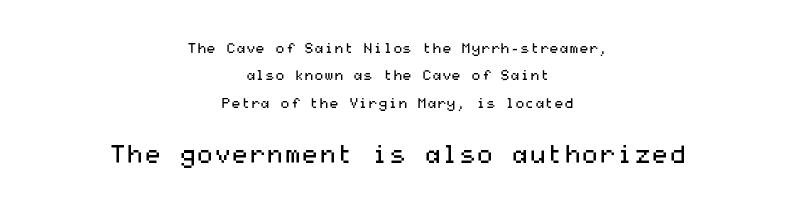
Visually the block forms a symmetrical silhouette, jagged on both flanks. What's the leading like? Stretched, with rows far apart. The passage shown has conventional tracking throughout. The more generous point size was reserved for the lower chunk.
